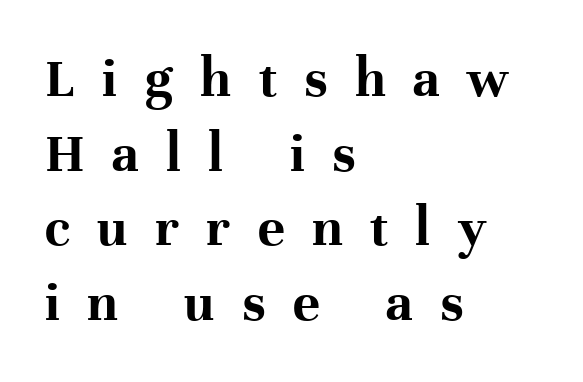
The image shows 57 px bold serif type, upright; set left-aligned, normal line spacing (1.31x), unusually wide letter spacing (+0.48 em), not underlined; high stroke contrast and a medium x-height.
